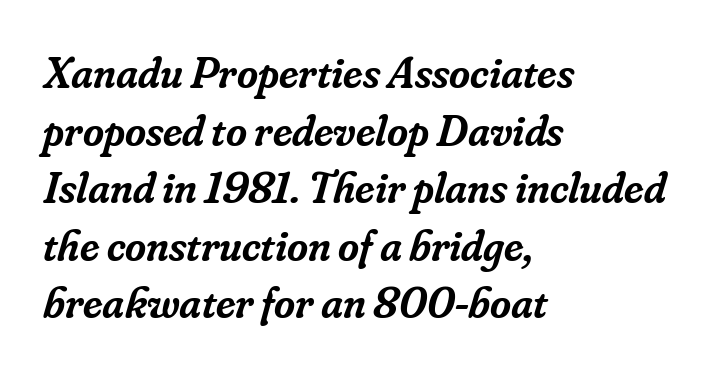
The image shows 45 px semibold serif type, italic (leaning right); set left-aligned, normal line spacing (1.28x), normal letter spacing, not underlined; low stroke contrast and a small x-height.
